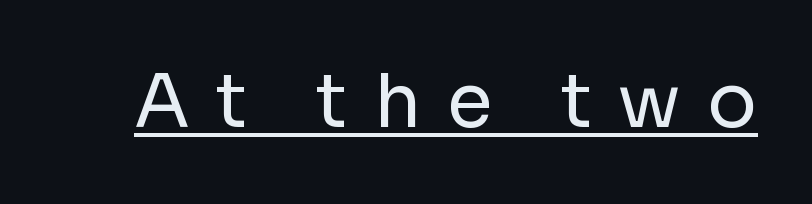
The image shows 74 px regular-weight sans-serif type, upright; set unusually wide letter spacing (+0.35 em), underlined; low stroke contrast and a medium x-height.
